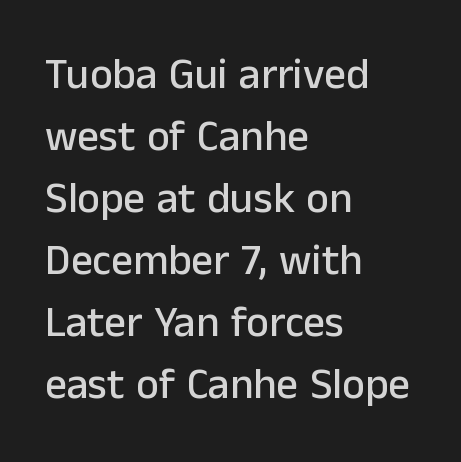
{"serif": "no", "italic": "no", "width": "normal", "stroke_contrast": "low", "x_height": "medium", "monospaced": "no", "underline": "no", "align": "left", "line_spacing": "normal", "line_spacing_ratio": 1.44, "letter_spacing": "normal", "letter_spacing_em": 0.0, "glyph_px": 43}
